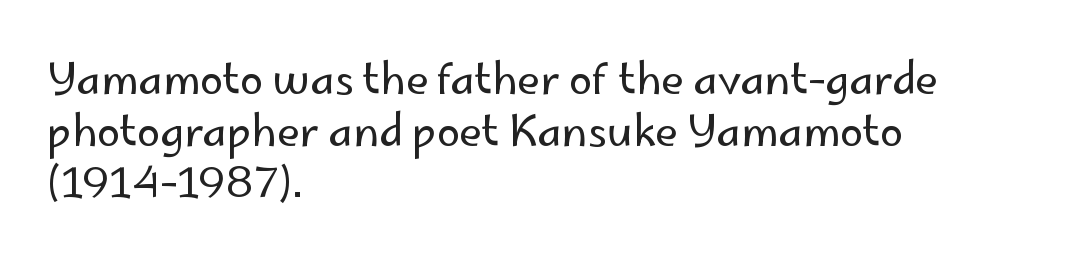
{"serif": "no", "italic": "no", "bold": "no", "weight": "regular", "width": "normal", "stroke_contrast": "low", "x_height": "small", "monospaced": "no", "underline": "no", "align": "left", "line_spacing_ratio": 1.23, "letter_spacing": "normal", "letter_spacing_em": 0.0, "glyph_px": 42}
